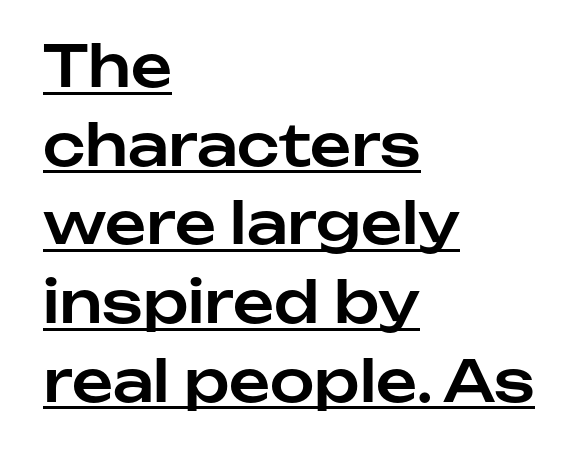
Grotesque or geometric, the face here clearly has no serifs. Honestly, the letter spacing is just normal — you wouldn't notice it. The compositor pushed each line to the left boundary. The rendering uses a moderate line-height, typical for paragraphs. This rendering features underlined lettering. You could not count columns in this text — the font is proportionally spaced.
